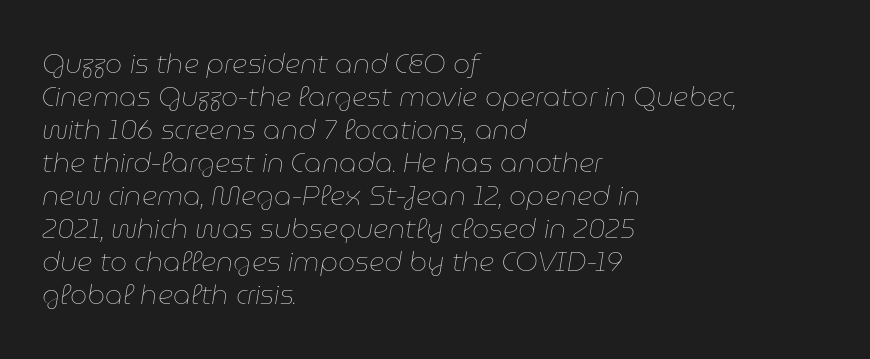
Q: Is the text bold? A: No.
Q: Is the text italic (slanted)? A: Yes, it leans right by about 9 degrees.
Q: Is the text underlined? A: No.
Q: How is the paragraph aligned? A: Left-aligned.
Q: Is the spacing between letters normal or unusually wide? A: Normal.
